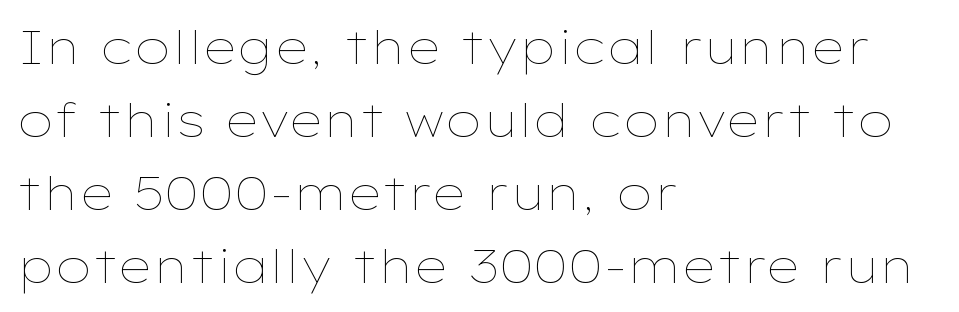
{"italic": "no", "bold": "no", "weight": "thin", "width": "wide", "stroke_contrast": "low", "x_height": "medium", "monospaced": "no", "underline": "no", "align": "left", "line_spacing": "normal", "line_spacing_ratio": 1.55, "letter_spacing": "normal", "letter_spacing_em": 0.0, "glyph_px": 47}
